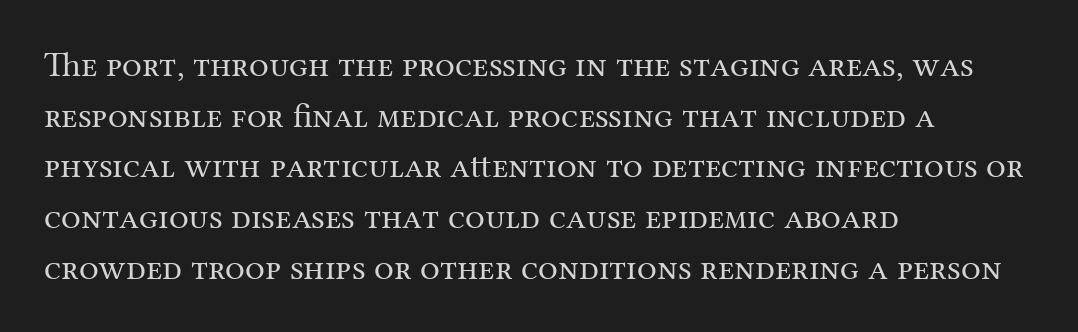
Q: Is the text bold? A: No.
Q: Is the text italic (slanted)? A: No, it is upright.
Q: Is the typeface a serif or a sans-serif typeface? A: Serif.
Q: Is the text underlined? A: No.
Q: How is the paragraph aligned? A: Left-aligned.
Q: Is the spacing between letters normal or unusually wide? A: Normal.
Q: Is the spacing between lines tight, normal or loose? A: Normal.
Q: Width (condensed, normal, or wide)? A: Normal.
Q: Stroke contrast? A: Medium.
Q: x-height? A: Medium.
Q: Monospaced? A: No.
